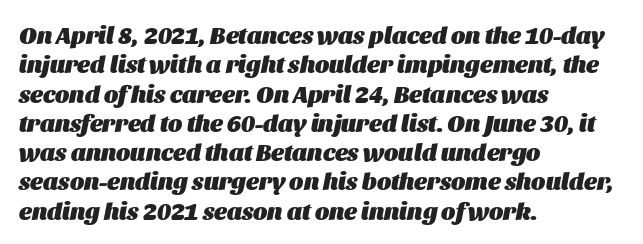
The image shows 24 px bold type, italic (leaning right); set left-aligned, line spacing 1.22x, normal letter spacing, not underlined.
